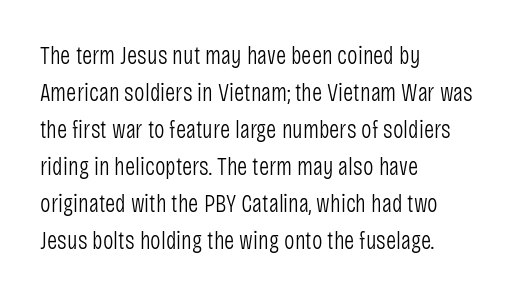
The image shows 25 px text type, upright; set left-aligned, normal line spacing (1.48x), normal letter spacing, not underlined.
